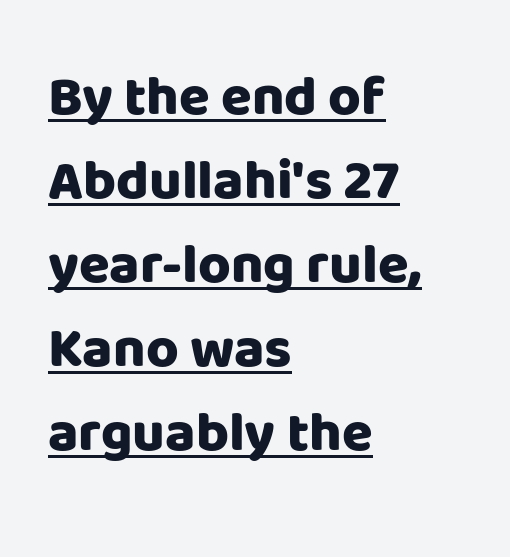
The image shows 56 px heavy sans-serif type, upright; set left-aligned, normal line spacing (1.5x), normal letter spacing, underlined; low stroke contrast and a large x-height.
